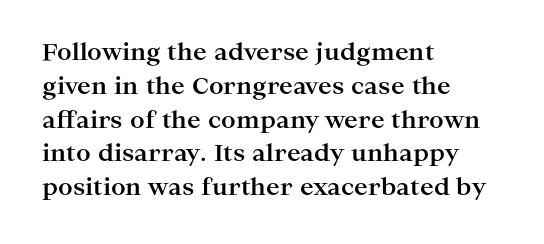
The image shows 23 px bold type, upright; set left-aligned, normal line spacing (1.47x), normal letter spacing, not underlined.
